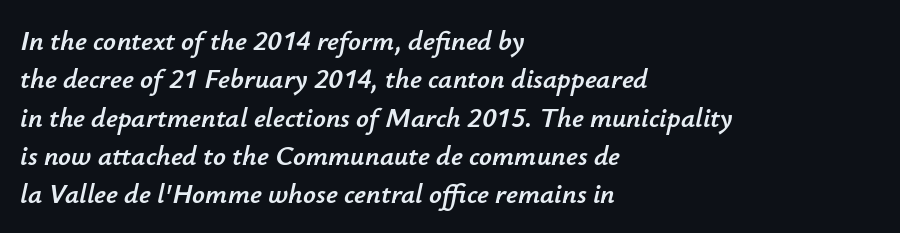
{"italic": "yes", "lean": "right", "slant_degrees": 12, "width": "normal", "stroke_contrast": "low", "x_height": "small", "monospaced": "no", "underline": "no", "align": "left", "line_spacing": "normal", "line_spacing_ratio": 1.37, "letter_spacing": "normal", "letter_spacing_em": 0.0, "glyph_px": 28}
